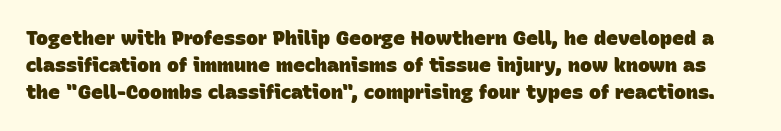
The image shows 20 px bold type; set normal line spacing (1.36x), normal letter spacing, not underlined.
